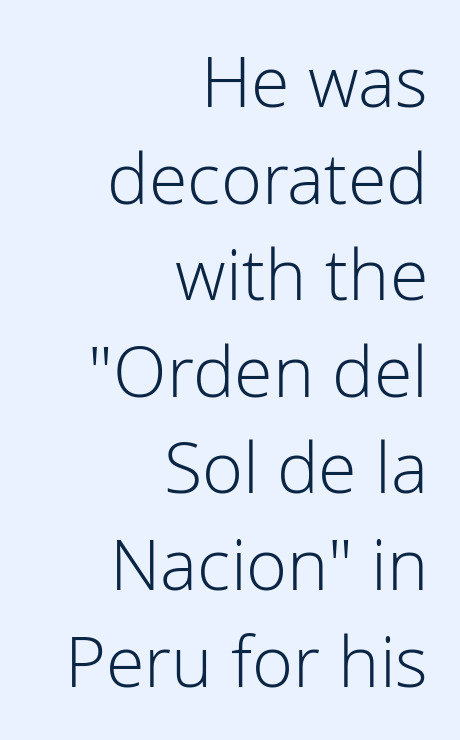
Q: Is the text bold? A: No.
Q: Is the text italic (slanted)? A: No, it is upright.
Q: Is the typeface a serif or a sans-serif typeface? A: Sans-serif.
Q: Is the text underlined? A: No.
Q: How is the paragraph aligned? A: Right-aligned.
Q: Is the spacing between letters normal or unusually wide? A: Normal.
Q: Is the spacing between lines tight, normal or loose? A: Normal.
Q: Width (condensed, normal, or wide)? A: Normal.
Q: Stroke contrast? A: Low.
Q: x-height? A: Medium.
Q: Monospaced? A: No.
